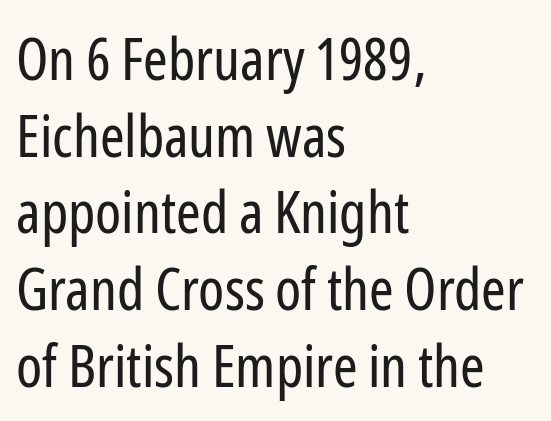
The image shows 59 px regular-weight, condensed sans-serif type, upright; set left-aligned, normal line spacing (1.3x), normal letter spacing, not underlined; low stroke contrast and a medium x-height.
